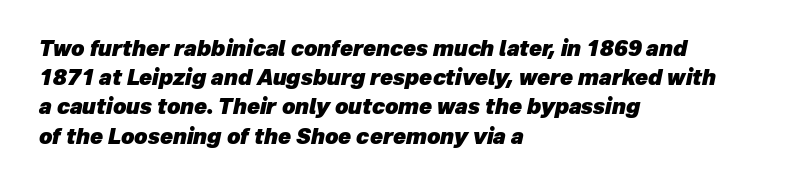
Vertical spacing — default. A student would call this left alignment; a typographer would say flush left, rag right. Letter spacing: default. Characters are canted at an angle relative to the baseline's perpendicular.
